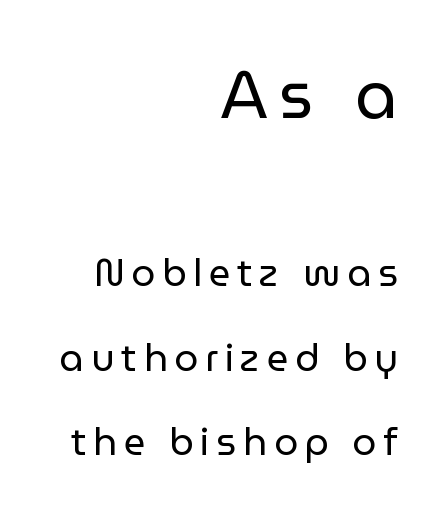
Q: Is the text bold? A: No.
Q: Is the text italic (slanted)? A: No, it is upright.
Q: Is the typeface a serif or a sans-serif typeface? A: Sans-serif.
Q: Is the text underlined? A: No.
Q: How is the paragraph aligned? A: Right-aligned.
Q: Is the spacing between lines tight, normal or loose? A: Loose.
Q: Which block of text is set in a larger size, the first (top) or the second (bottom)? A: The first (top) one.
Q: Width (condensed, normal, or wide)? A: Normal.
Q: Stroke contrast? A: Low.
Q: x-height? A: Medium.
Q: Monospaced? A: No.
